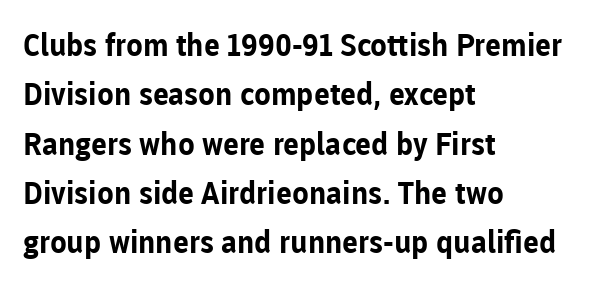
Q: Is the text bold? A: Yes.
Q: Is the text italic (slanted)? A: No, it is upright.
Q: Is the typeface a serif or a sans-serif typeface? A: Sans-serif.
Q: Is the text underlined? A: No.
Q: How is the paragraph aligned? A: Left-aligned.
Q: Is the spacing between letters normal or unusually wide? A: Normal.
Q: Is the spacing between lines tight, normal or loose? A: Normal.
Q: Width (condensed, normal, or wide)? A: Normal.
Q: Stroke contrast? A: Low.
Q: x-height? A: Medium.
Q: Monospaced? A: No.
